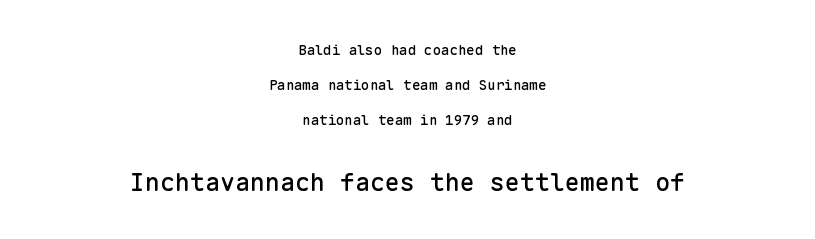
Tracking value appears to be zero — textbook default spacing. Any mark beneath the type? The region is blank. Typeset on center — no edge is straight. When letters stand straight like this, we call the style roman or upright. Caption: upper text group reduced, lower text group enlarged.
